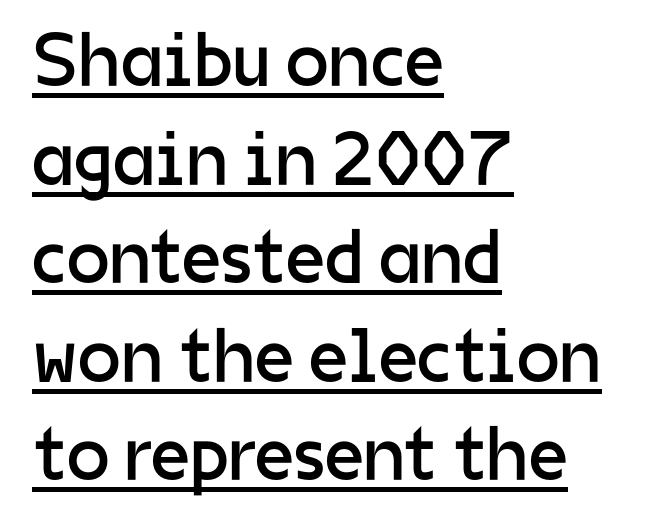
The image shows 77 px regular-weight sans-serif type, upright; set left-aligned, normal line spacing (1.28x), normal letter spacing, underlined; low stroke contrast and a medium x-height.
